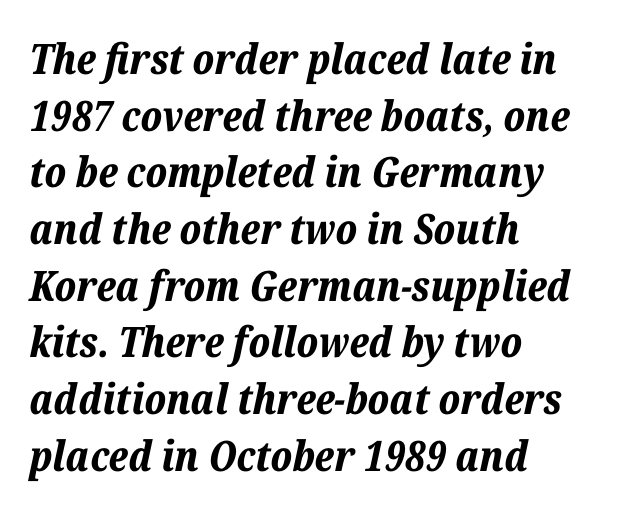
The image shows 42 px bold type, italic (leaning right); set left-aligned, normal line spacing (1.35x), normal letter spacing, not underlined; low stroke contrast and a medium x-height.
